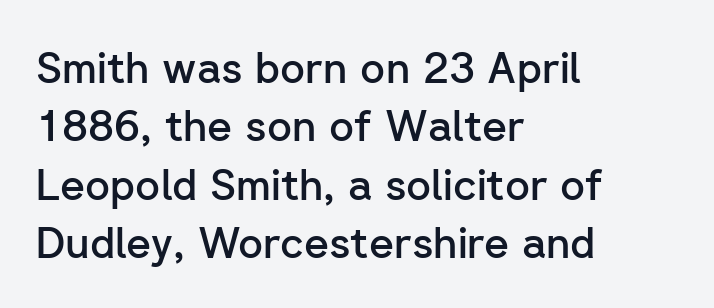
Is the type bold? Partly — it's a semibold, heavier than regular but not fully bold. Spacing verdict: proportional, widths tailored to each character. Words appear dense and cohesive because spacing is normal. If you measured baseline to baseline, you'd find a middling distance. A bare baseline throughout the passage. Caption: multi-line text, flush left, ragged right.
